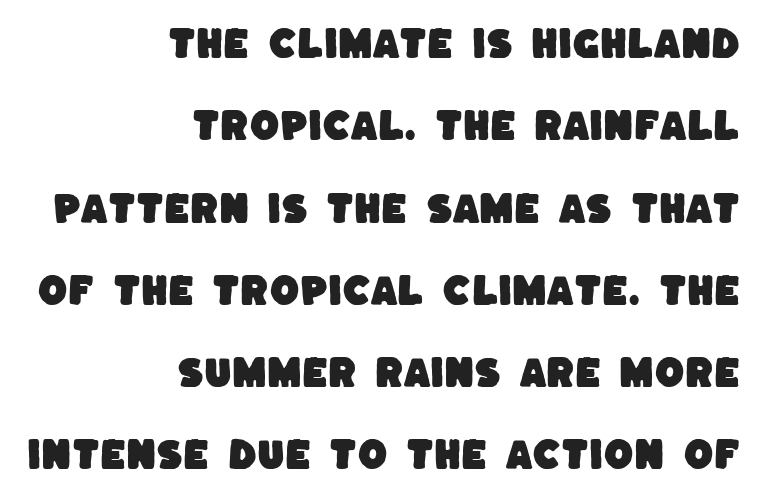
The image shows 34 px sans-serif type; set right-aligned, loose line spacing (2.42x), normal letter spacing, not underlined; low stroke contrast and a large x-height.
